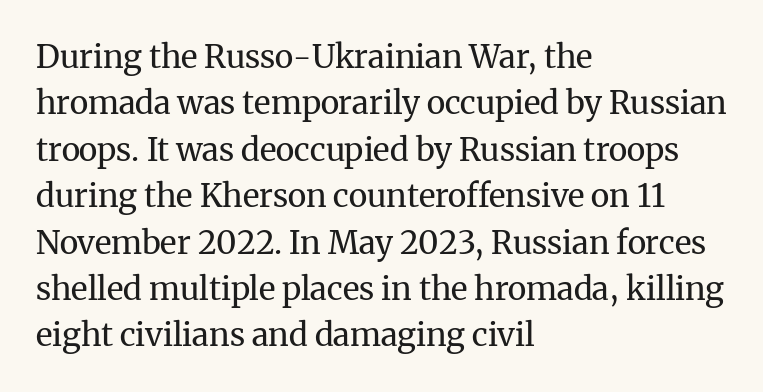
{"serif": "yes", "italic": "no", "bold": "no", "weight": "regular", "width": "normal", "stroke_contrast": "medium", "x_height": "medium", "monospaced": "no", "underline": "no", "align": "left", "line_spacing": "normal", "line_spacing_ratio": 1.45, "letter_spacing": "normal", "letter_spacing_em": 0.0, "glyph_px": 32}
